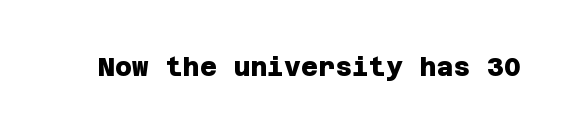
Q: Is the text bold? A: Yes.
Q: Is the text underlined? A: No.
Q: Is the spacing between letters normal or unusually wide? A: Normal.
